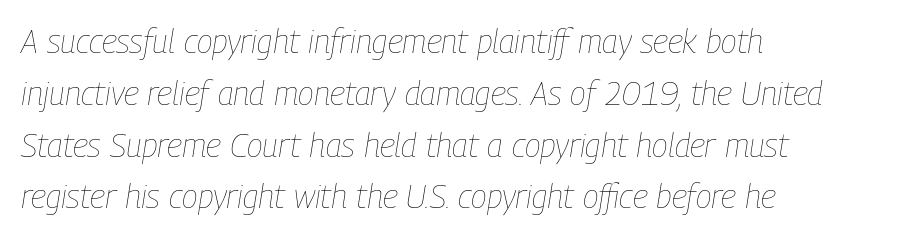
The image shows 33 px thin, condensed type, italic (leaning right); set left-aligned, normal line spacing (1.57x), normal letter spacing, not underlined; low stroke contrast and a medium x-height.
